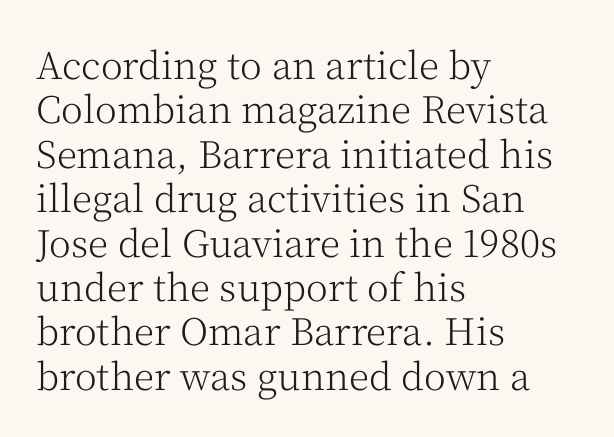
{"serif": "yes", "italic": "no", "bold": "no", "weight": "light", "width": "normal", "stroke_contrast": "medium", "x_height": "medium", "monospaced": "no", "underline": "no", "align": "left", "line_spacing_ratio": 1.2, "letter_spacing": "normal", "letter_spacing_em": 0.0, "glyph_px": 37}
